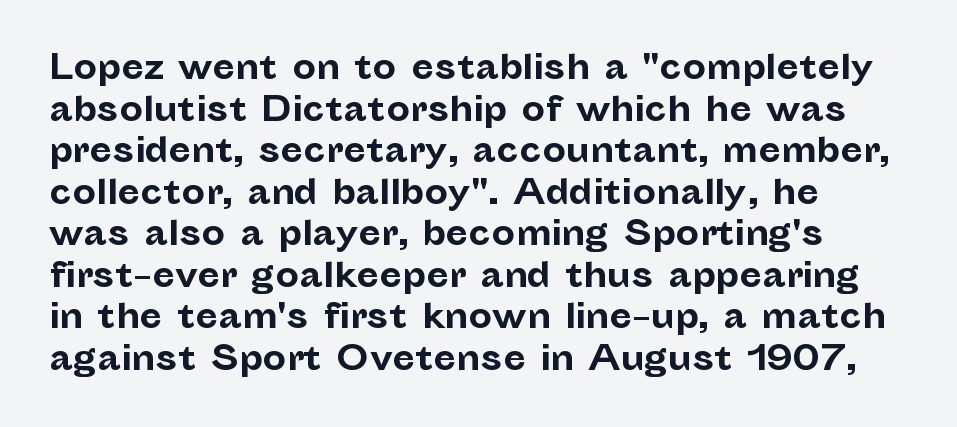
Q: Is the text bold? A: Yes.
Q: Is the text italic (slanted)? A: No, it is upright.
Q: Is the typeface a serif or a sans-serif typeface? A: Sans-serif.
Q: Is the text underlined? A: No.
Q: How is the paragraph aligned? A: Left-aligned.
Q: Is the spacing between letters normal or unusually wide? A: Normal.
Q: Is the spacing between lines tight, normal or loose? A: Normal.
Q: Width (condensed, normal, or wide)? A: Normal.
Q: Stroke contrast? A: Low.
Q: x-height? A: Medium.
Q: Monospaced? A: No.
